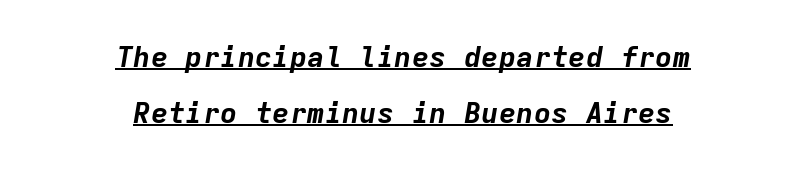
Thick stems and heavy bowls — unmistakably bold. This rendering uses center alignment, leaving both contours irregular but symmetric. Monospaced: the letters line up in strict vertical columns. Is the type slanted? Yes — the strokes lean at a clear angle.
